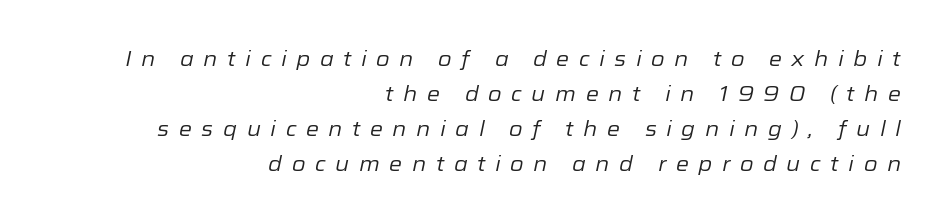
The cut favours lightness, reaching ordinary text weight at its darkest. The space directly below the letters is spotless. Compared with typical body copy, the letter spacing here is much looser. A student would call this right alignment; a typographer would say flush right, rag left.
